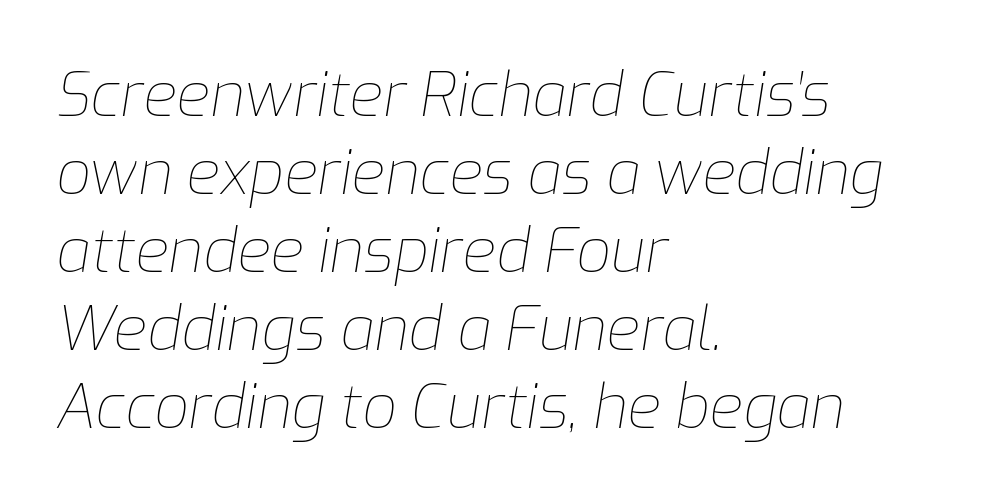
{"italic": "yes", "lean": "right", "slant_degrees": 9, "bold": "no", "weight": "thin", "width": "normal", "stroke_contrast": "low", "x_height": "medium", "monospaced": "no", "underline": "no", "align": "left", "line_spacing": "normal", "line_spacing_ratio": 1.28, "letter_spacing": "normal", "letter_spacing_em": 0.0, "glyph_px": 61}
